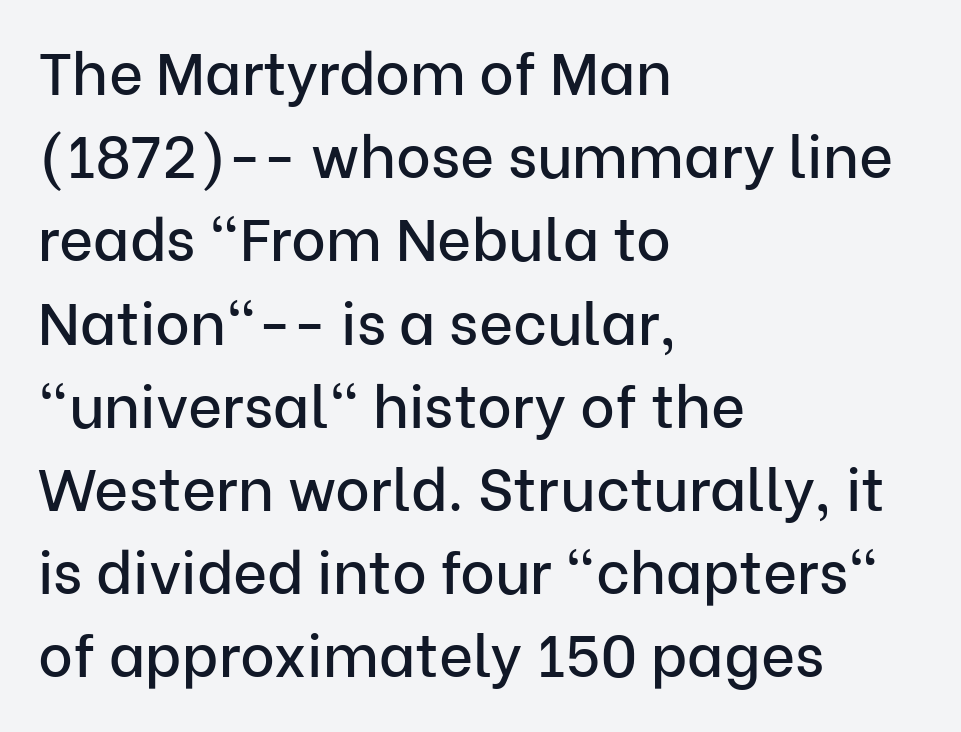
{"serif": "no", "italic": "no", "width": "normal", "stroke_contrast": "low", "x_height": "medium", "monospaced": "no", "underline": "no", "align": "left", "line_spacing": "normal", "line_spacing_ratio": 1.41, "letter_spacing": "normal", "letter_spacing_em": 0.0, "glyph_px": 59}
